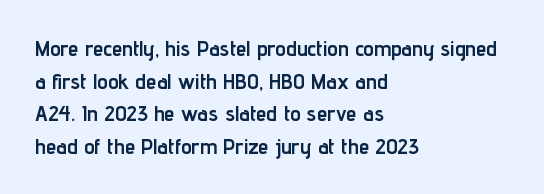
{"italic": "no", "bold": "yes", "underline": "no", "align": "left", "line_spacing": "normal", "line_spacing_ratio": 1.55, "letter_spacing": "normal", "letter_spacing_em": 0.0, "glyph_px": 21}
